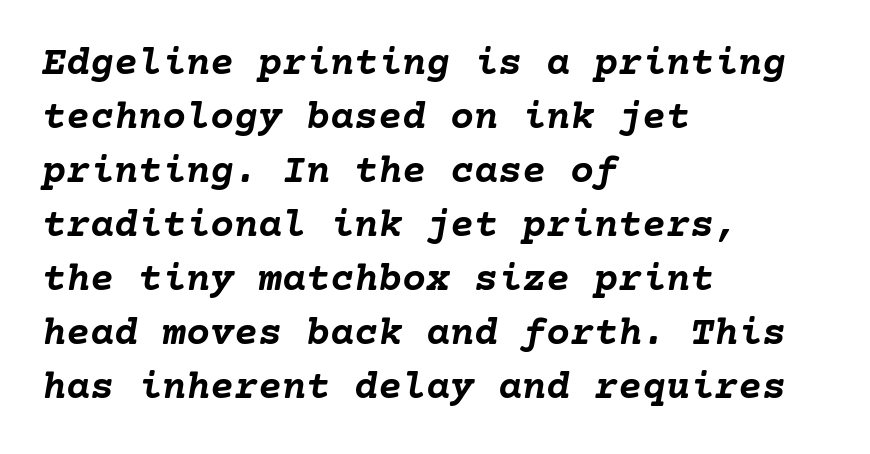
Q: Is the text bold? A: Yes.
Q: Is the text italic (slanted)? A: Yes, it leans right by about 10 degrees.
Q: Is the text underlined? A: No.
Q: How is the paragraph aligned? A: Left-aligned.
Q: Is the spacing between letters normal or unusually wide? A: Normal.
Q: Is the spacing between lines tight, normal or loose? A: Normal.
Q: Width (condensed, normal, or wide)? A: Normal.
Q: Stroke contrast? A: Low.
Q: x-height? A: Medium.
